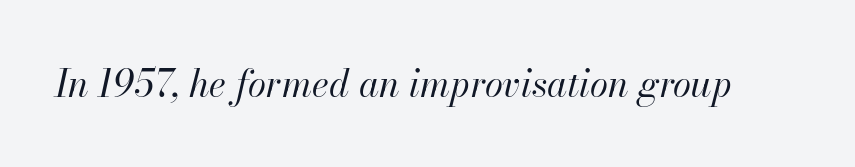
{"italic": "yes", "lean": "right", "slant_degrees": 13, "bold": "no", "weight": "regular", "width": "normal", "stroke_contrast": "high", "x_height": "small", "monospaced": "no", "underline": "no", "letter_spacing": "normal", "letter_spacing_em": 0.0, "glyph_px": 37}
